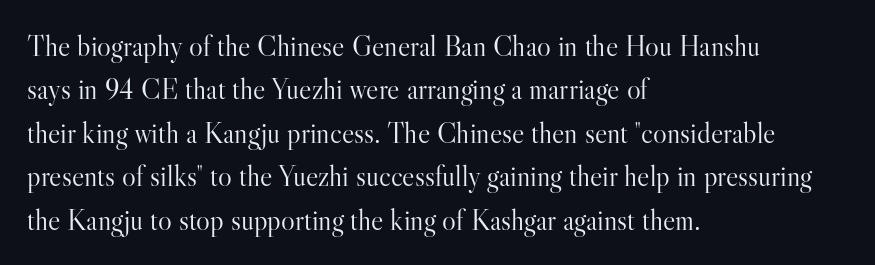
Designer's note — italics off, roman on. Font category for this specimen: serif. The designer left line spacing at the default. Summary of weight: not heavy and not bold.
